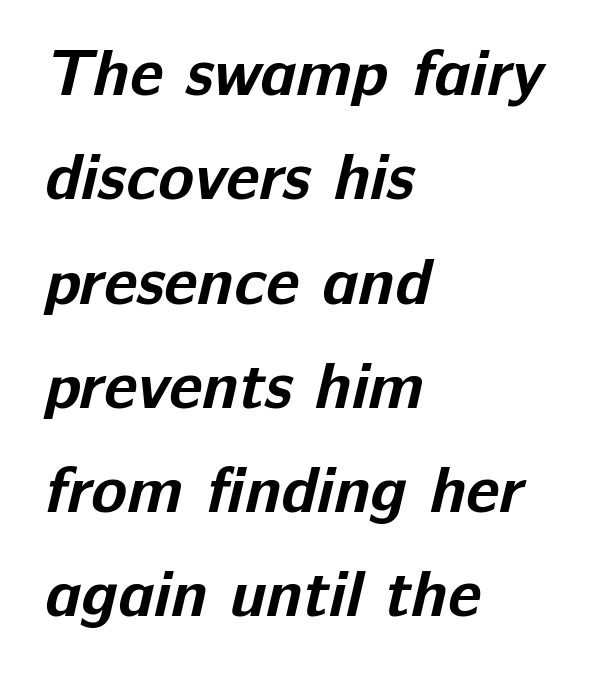
Spacing verdict: proportional, widths tailored to each character. Nobody touched the tracking dial on this one. Leading: standard. Decoration check: the copy has no underline. The letters are bold, with thick, heavy strokes.
